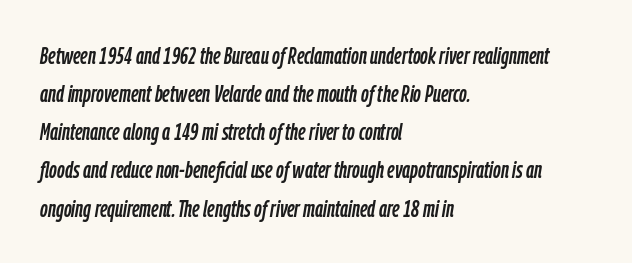
Q: Is the text italic (slanted)? A: Yes, it leans right by about 9 degrees.
Q: Is the text underlined? A: No.
Q: How is the paragraph aligned? A: Left-aligned.
Q: Is the spacing between letters normal or unusually wide? A: Normal.
Q: Is the spacing between lines tight, normal or loose? A: Normal.
